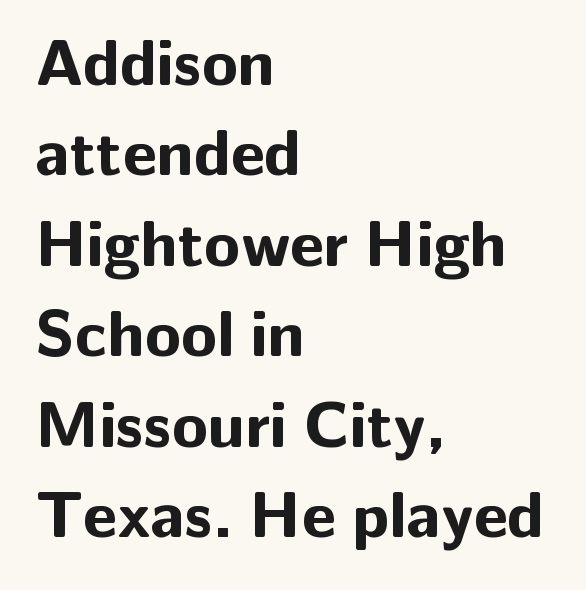
Q: Is the text bold? A: Yes.
Q: Is the text italic (slanted)? A: No, it is upright.
Q: Is the typeface a serif or a sans-serif typeface? A: Sans-serif.
Q: Is the text underlined? A: No.
Q: How is the paragraph aligned? A: Left-aligned.
Q: Is the spacing between letters normal or unusually wide? A: Normal.
Q: Is the spacing between lines tight, normal or loose? A: Normal.
Q: Width (condensed, normal, or wide)? A: Normal.
Q: Stroke contrast? A: Low.
Q: x-height? A: Medium.
Q: Monospaced? A: No.
